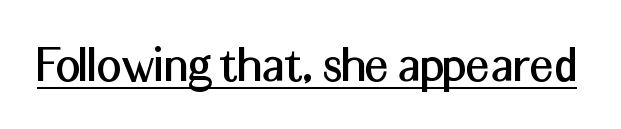
{"serif": "no", "italic": "no", "width": "normal", "stroke_contrast": "medium", "x_height": "medium", "monospaced": "no", "underline": "yes", "letter_spacing": "normal", "letter_spacing_em": 0.0, "glyph_px": 54}
